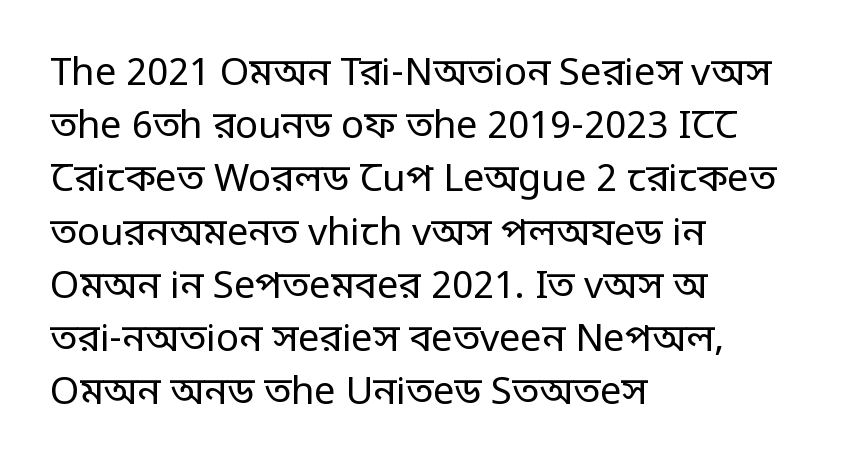
The image shows 38 px regular-weight, condensed sans-serif type, upright; set left-aligned, normal line spacing (1.4x), normal letter spacing, not underlined; low stroke contrast.
